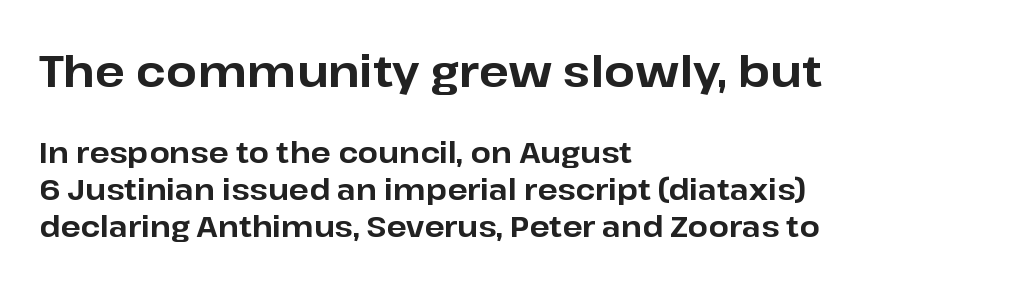
The image shows 44 px bold sans-serif type, upright; set left-aligned, normal line spacing (1.28x), normal letter spacing, not underlined; the first (top) block is 1.52x larger; low stroke contrast and a medium x-height.
